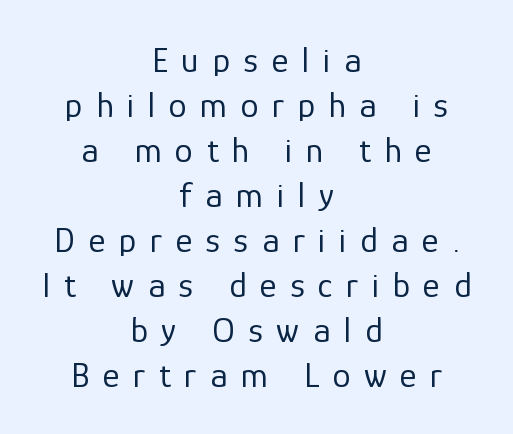
Q: Is the text bold? A: No.
Q: Is the text italic (slanted)? A: No, it is upright.
Q: Is the typeface a serif or a sans-serif typeface? A: Sans-serif.
Q: Is the text underlined? A: No.
Q: How is the paragraph aligned? A: Centered.
Q: Is the spacing between letters normal or unusually wide? A: Unusually wide.
Q: Is the spacing between lines tight, normal or loose? A: Normal.
Q: Width (condensed, normal, or wide)? A: Normal.
Q: Stroke contrast? A: Low.
Q: x-height? A: Medium.
Q: Monospaced? A: No.
